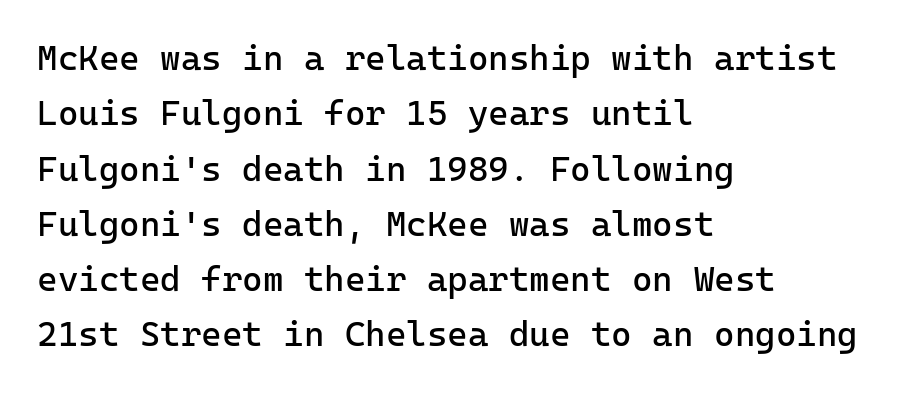
The image shows 35 px regular-weight sans-serif type, upright, monospaced; set left-aligned, normal line spacing (1.58x), normal letter spacing, not underlined; low stroke contrast and a medium x-height.
